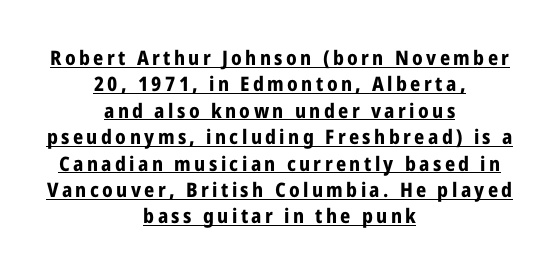
These characters rest on top of a visible drawn line. Weight check: bold — yes, fully. What's the leading like? Ordinary, nothing unusual. Style check: upright.
